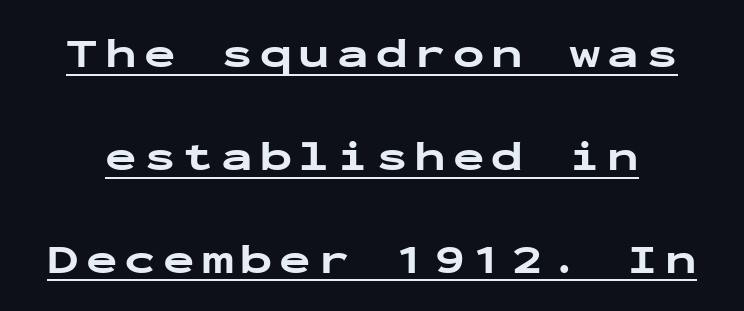
Q: Is the text bold? A: Yes.
Q: Is the text italic (slanted)? A: No, it is upright.
Q: Is the typeface a serif or a sans-serif typeface? A: Sans-serif.
Q: Is the text underlined? A: Yes.
Q: Is the spacing between lines tight, normal or loose? A: Loose.
Q: Width (condensed, normal, or wide)? A: Wide.
Q: Stroke contrast? A: Low.
Q: x-height? A: Medium.
Q: Monospaced? A: Yes.
